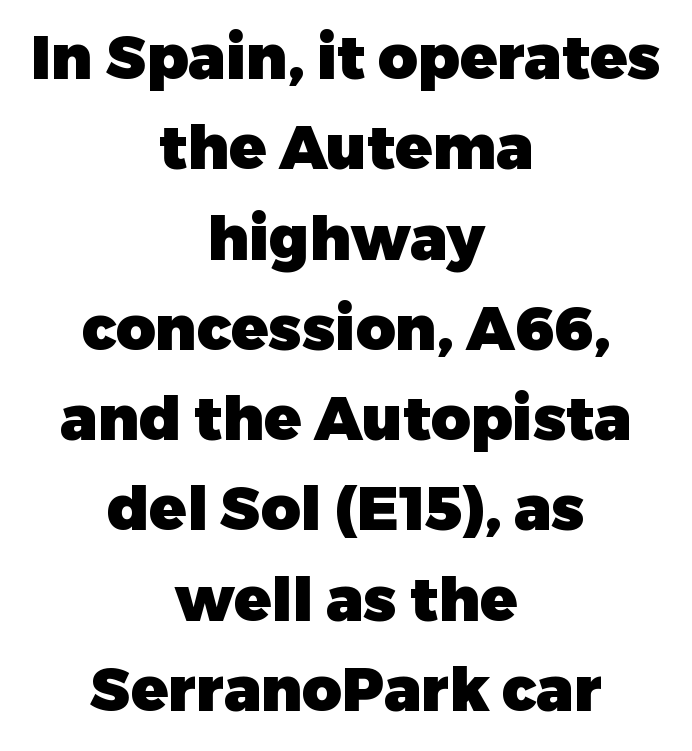
Q: Is the text bold? A: Yes.
Q: Is the text italic (slanted)? A: No, it is upright.
Q: Is the typeface a serif or a sans-serif typeface? A: Sans-serif.
Q: Is the text underlined? A: No.
Q: How is the paragraph aligned? A: Centered.
Q: Is the spacing between letters normal or unusually wide? A: Normal.
Q: Is the spacing between lines tight, normal or loose? A: Normal.
Q: Width (condensed, normal, or wide)? A: Normal.
Q: Stroke contrast? A: Low.
Q: x-height? A: Medium.
Q: Monospaced? A: No.
